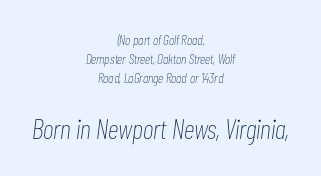
Q: Is the text bold? A: No.
Q: Is the text italic (slanted)? A: Yes, it leans right by about 7 degrees.
Q: Is the text underlined? A: No.
Q: How is the paragraph aligned? A: Centered.
Q: Is the spacing between letters normal or unusually wide? A: Normal.
Q: Is the spacing between lines tight, normal or loose? A: Normal.
Q: Which block of text is set in a larger size, the first (top) or the second (bottom)? A: The second (bottom) one.
Q: Width (condensed, normal, or wide)? A: Condensed.
Q: Stroke contrast? A: Low.
Q: x-height? A: Medium.
Q: Monospaced? A: No.
